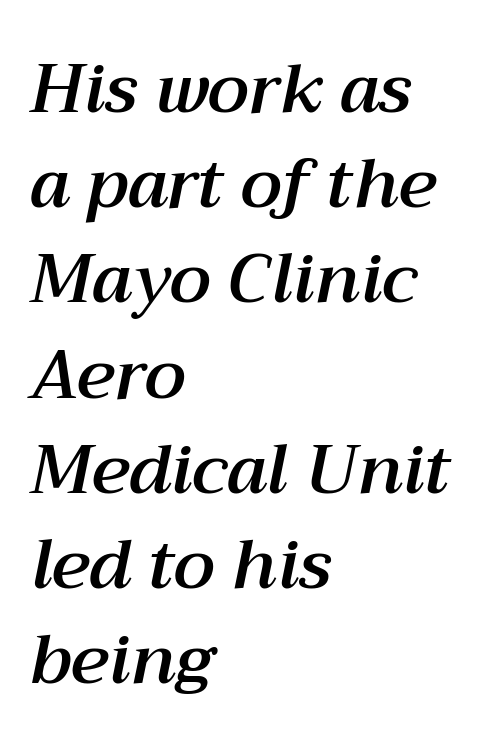
Tall strokes in this sample are angled rather than plumb. Only glyphs here, with clear space below each row. The tracking reads as untouched default to a designer's eye. Compared with typical paragraphs, the rows here are spaced about the same. Where is the straight margin? On the left.
